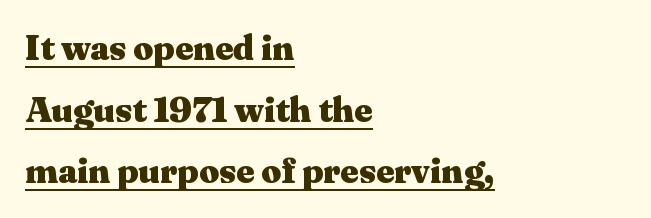
The image shows 35 px heavy, wide serif type, upright; set left-aligned, line spacing 1.76x, normal letter spacing, underlined; medium stroke contrast and a medium x-height.
